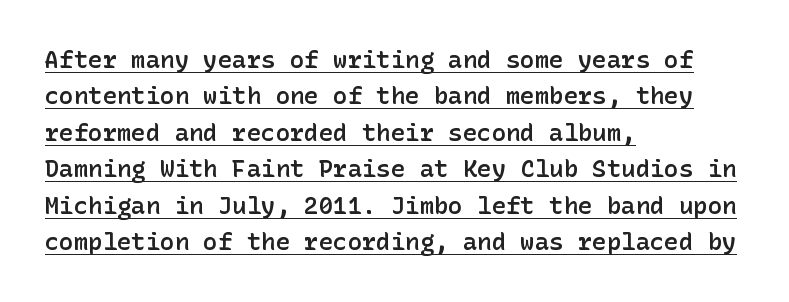
{"italic": "no", "bold": "semi", "underline": "yes", "align": "left", "line_spacing": "normal", "line_spacing_ratio": 1.52, "letter_spacing": "normal", "letter_spacing_em": 0.0, "glyph_px": 24}
